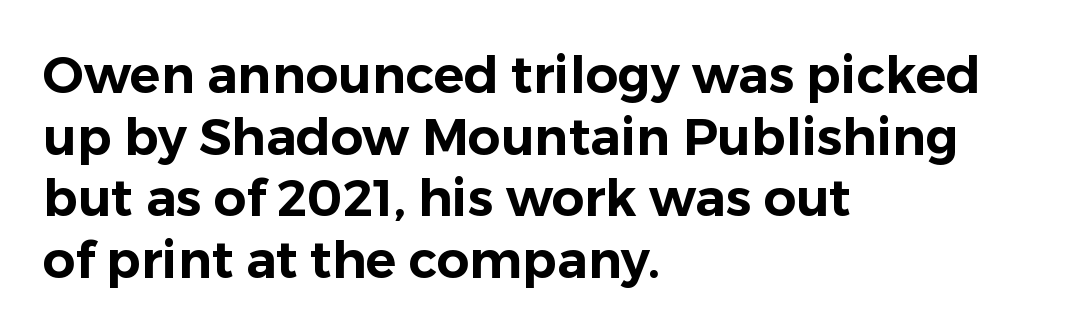
The image shows 51 px sans-serif type, upright; set left-aligned, line spacing 1.21x, normal letter spacing, not underlined; low stroke contrast and a medium x-height.
